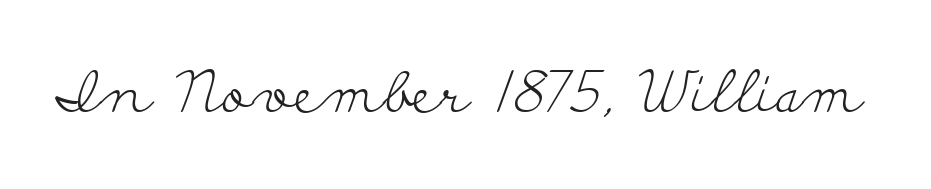
Q: Is the text bold? A: No.
Q: Is the text italic (slanted)? A: Yes.
Q: Is the typeface a serif or a sans-serif typeface? A: Serif.
Q: Is the text underlined? A: No.
Q: Is the spacing between letters normal or unusually wide? A: Normal.
Q: Width (condensed, normal, or wide)? A: Wide.
Q: Stroke contrast? A: Low.
Q: x-height? A: Small.
Q: Monospaced? A: No.
